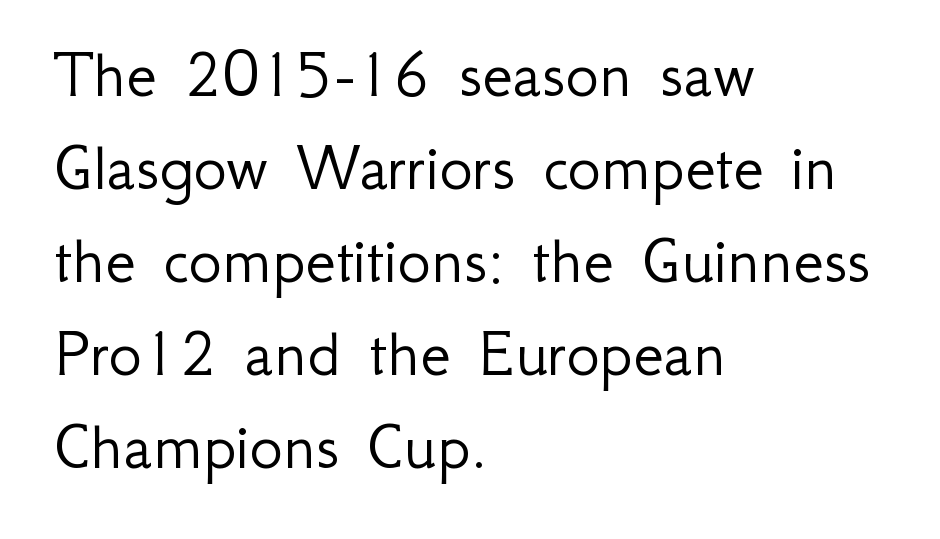
The image shows 70 px light sans-serif type, upright; set left-aligned, normal line spacing (1.33x), normal letter spacing, not underlined; low stroke contrast and a small x-height.
